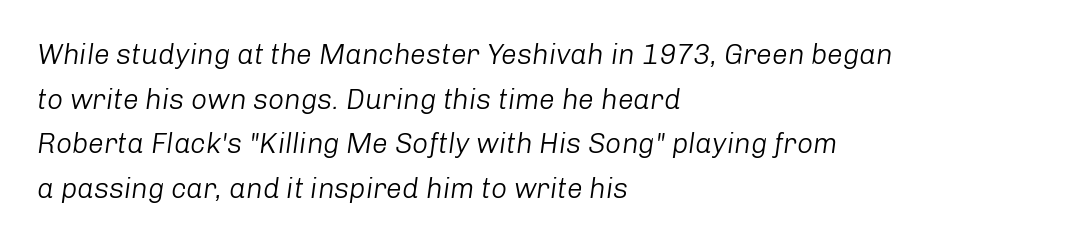
The image shows 28 px light type, italic (leaning right); set left-aligned, normal line spacing (1.59x), normal letter spacing, not underlined; low stroke contrast and a medium x-height.
